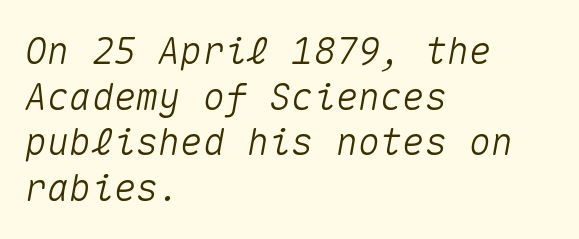
{"italic": "yes", "lean": "right", "slant_degrees": 10, "width": "normal", "stroke_contrast": "medium", "x_height": "medium", "monospaced": "yes", "underline": "no", "align": "left", "line_spacing_ratio": 1.23, "letter_spacing": "normal", "letter_spacing_em": 0.0, "glyph_px": 37}
